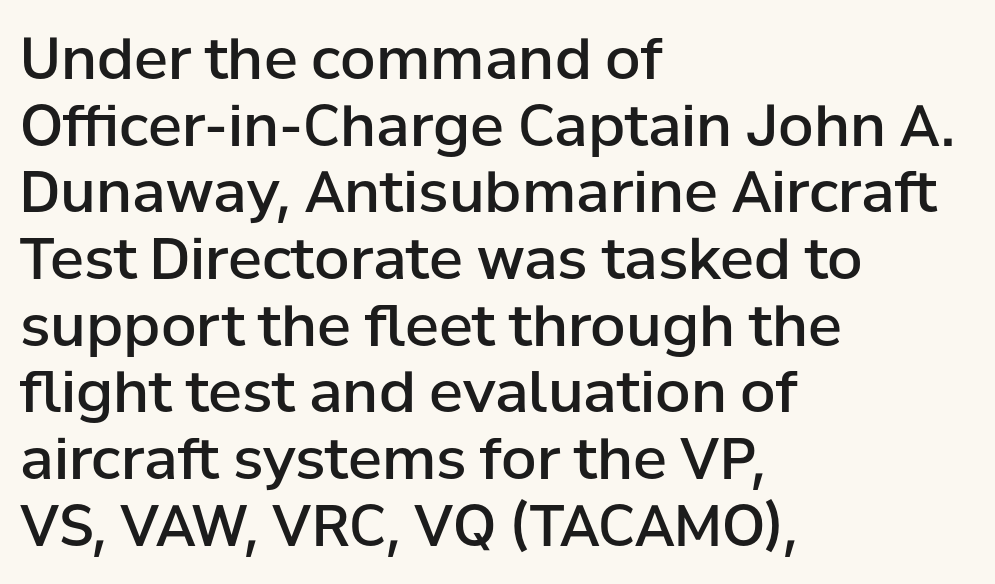
The image shows 57 px semibold sans-serif type, upright; set left-aligned, line spacing 1.17x, normal letter spacing, not underlined; low stroke contrast and a medium x-height.
